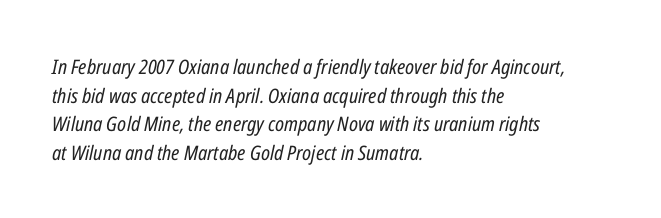
The image shows 20 px text type, italic (leaning right); set left-aligned, normal line spacing (1.43x), normal letter spacing, not underlined.
